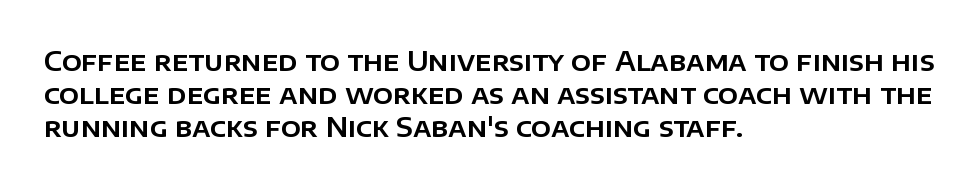
{"italic": "no", "underline": "no", "align": "left", "line_spacing": "normal", "line_spacing_ratio": 1.27, "letter_spacing": "normal", "letter_spacing_em": 0.0, "glyph_px": 26}
